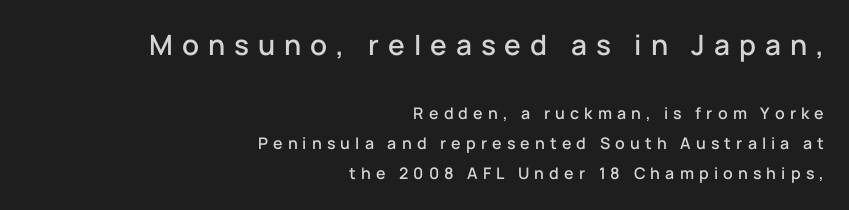
Between one letter and the next there's a generous, obvious gap. Quick note: interline space is abundant. The initial chunk of copy outweighs the following chunk in type size. No italicization has been applied; the sample stays upright. Reading down the block, your eye finds every line finishing at a fixed right position.
